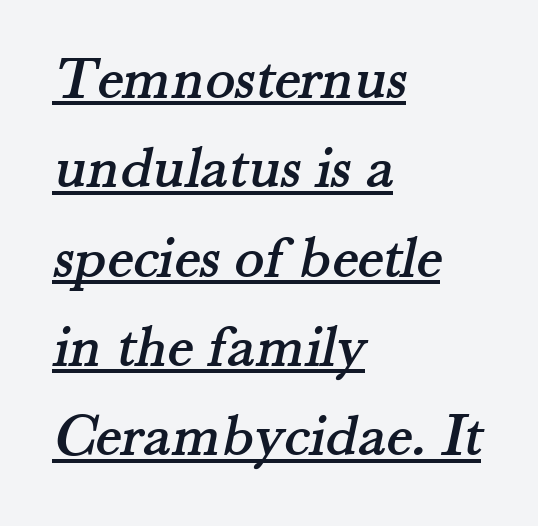
Q: Is the typeface a serif or a sans-serif typeface? A: Serif.
Q: Is the text underlined? A: Yes.
Q: How is the paragraph aligned? A: Left-aligned.
Q: Is the spacing between letters normal or unusually wide? A: Normal.
Q: Is the spacing between lines tight, normal or loose? A: Normal.
Q: Width (condensed, normal, or wide)? A: Normal.
Q: Stroke contrast? A: Medium.
Q: x-height? A: Small.
Q: Monospaced? A: No.
